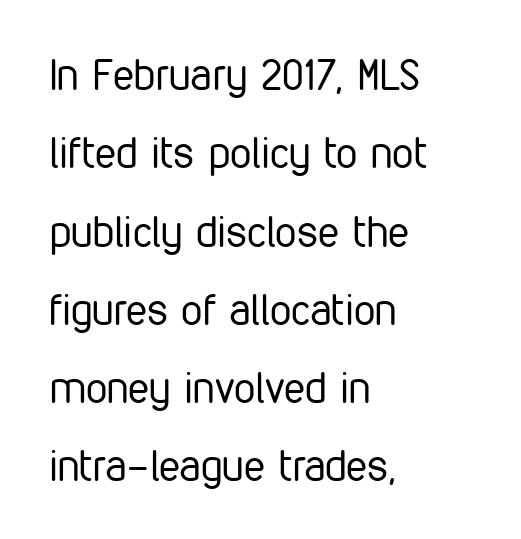
{"serif": "no", "italic": "no", "bold": "no", "weight": "regular", "width": "condensed", "stroke_contrast": "low", "x_height": "medium", "monospaced": "no", "underline": "no", "align": "left", "line_spacing_ratio": 1.82, "letter_spacing": "normal", "letter_spacing_em": 0.0, "glyph_px": 43}
